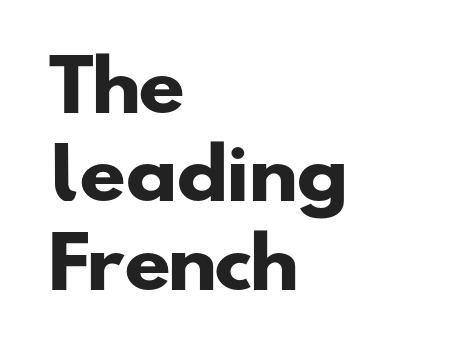
{"serif": "no", "bold": "yes", "weight": "heavy", "width": "wide", "stroke_contrast": "low", "x_height": "small", "monospaced": "no", "underline": "no", "align": "left", "line_spacing": "normal", "line_spacing_ratio": 1.3, "letter_spacing": "normal", "letter_spacing_em": 0.0, "glyph_px": 68}
